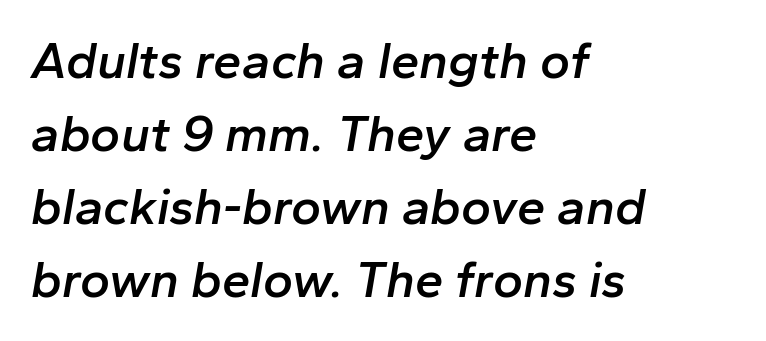
Each word holds together tightly as a unit, with standard inter-letter gaps. The letters are semibold — heavier than regular but short of a full bold. Does the copy run flush right? No — it runs flush left. Underline: absent. The space between consecutive lines is moderate. Note the varied advance widths — an 'i' is clearly narrower than an 'm'.
